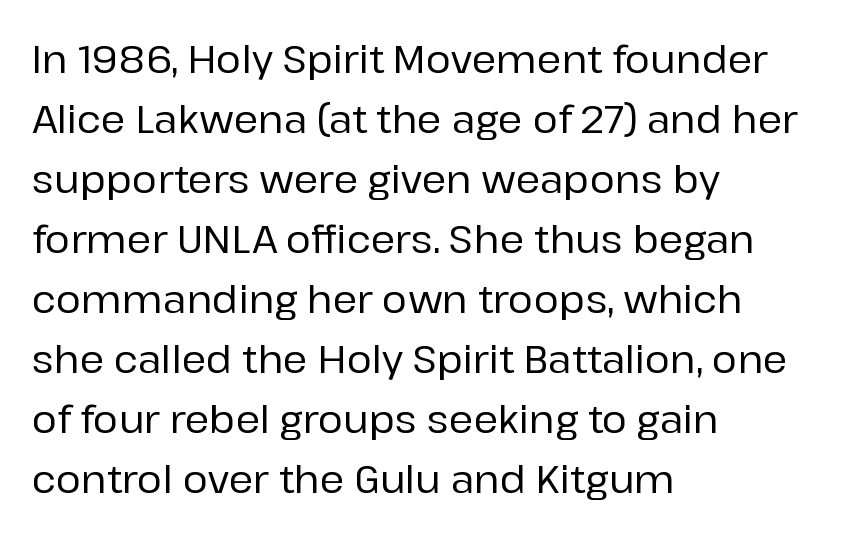
{"serif": "no", "italic": "no", "width": "normal", "stroke_contrast": "low", "x_height": "medium", "monospaced": "no", "underline": "no", "align": "left", "line_spacing": "normal", "line_spacing_ratio": 1.58, "letter_spacing": "normal", "letter_spacing_em": 0.0, "glyph_px": 38}
